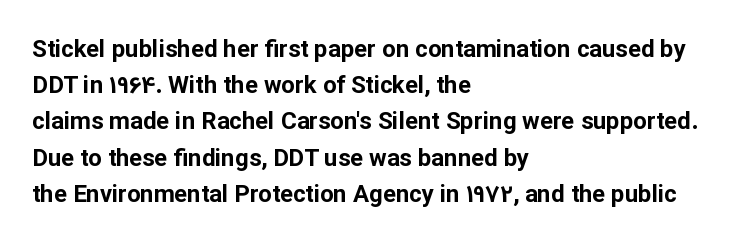
The vertical gap from one line to the next is medium. In terms of posture, this sample is upright. Look at the stroke-to-counter ratio: heavy, a bold. Clear beneath every line of the passage. Casual observation: everything's shoved over to the left. You could call the tracking neutral — neither tight nor loose.
